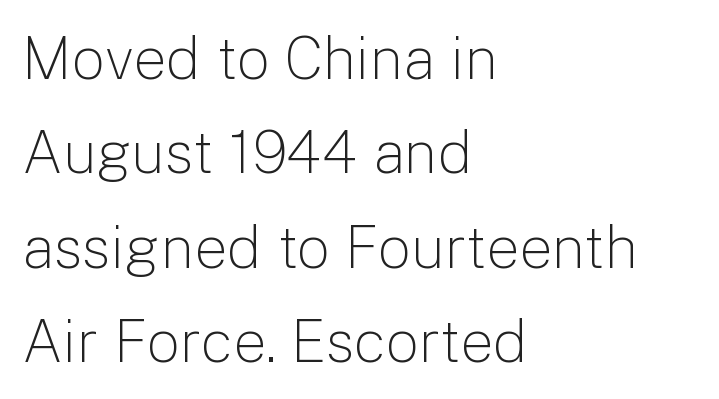
Compared with a centered layout, this one pins lines to the left instead. The gaps between neighbouring characters are ordinary and unremarkable. A clean baseline with only descenders dipping below it. Type style note: lacks serifs. Compared with typical paragraphs, the rows here are spaced about the same.
